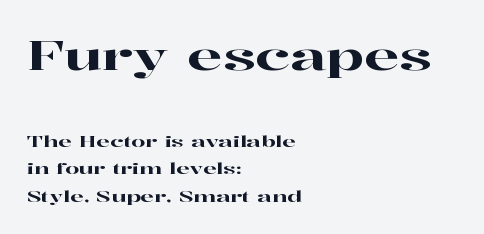
The image shows 41 px wide serif type, upright; set left-aligned, line spacing 1.71x, normal letter spacing, not underlined; the first (top) block is 2.56x larger; high stroke contrast and a medium x-height.
